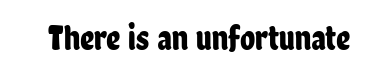
{"serif": "no", "italic": "no", "width": "condensed", "stroke_contrast": "low", "x_height": "medium", "monospaced": "no", "underline": "no", "letter_spacing": "normal", "letter_spacing_em": 0.0, "glyph_px": 35}
